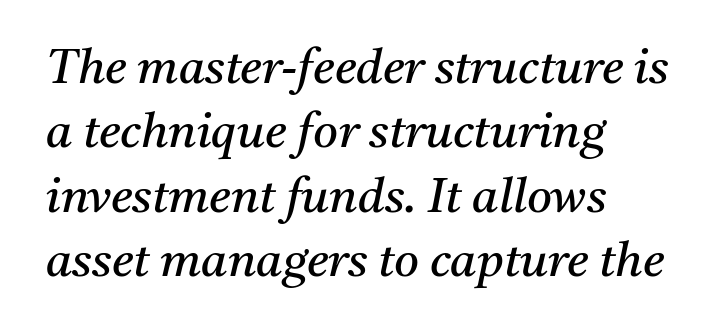
The image shows 48 px regular-weight serif type, italic (leaning right); set left-aligned, normal line spacing (1.34x), normal letter spacing, not underlined; medium stroke contrast and a medium x-height.
